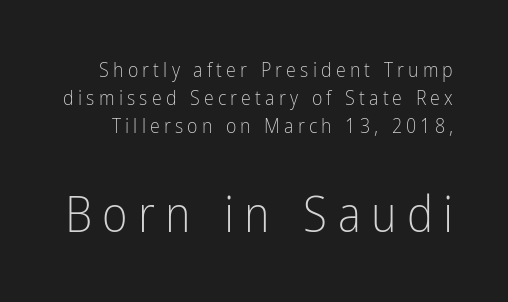
The image shows 49 px light, condensed sans-serif type, upright; set normal line spacing (1.41x), unusually wide letter spacing (+0.21 em), not underlined; the second (bottom) block is 2.45x larger; low stroke contrast and a medium x-height.
